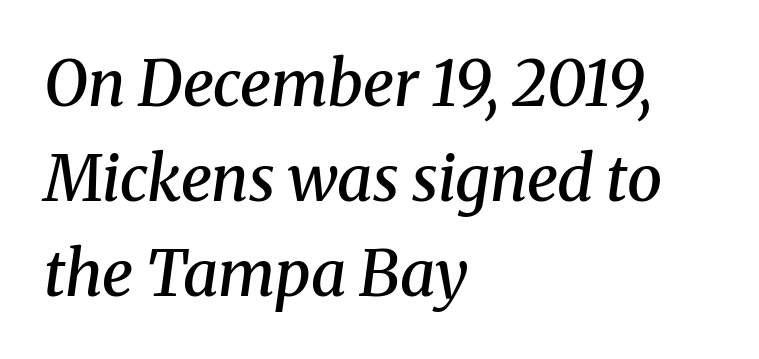
{"serif": "yes", "italic": "yes", "lean": "right", "slant_degrees": 8, "bold": "semi", "weight": "semibold", "width": "normal", "stroke_contrast": "medium", "x_height": "medium", "monospaced": "no", "underline": "no", "align": "left", "line_spacing": "normal", "line_spacing_ratio": 1.51, "letter_spacing": "normal", "letter_spacing_em": 0.0, "glyph_px": 63}
